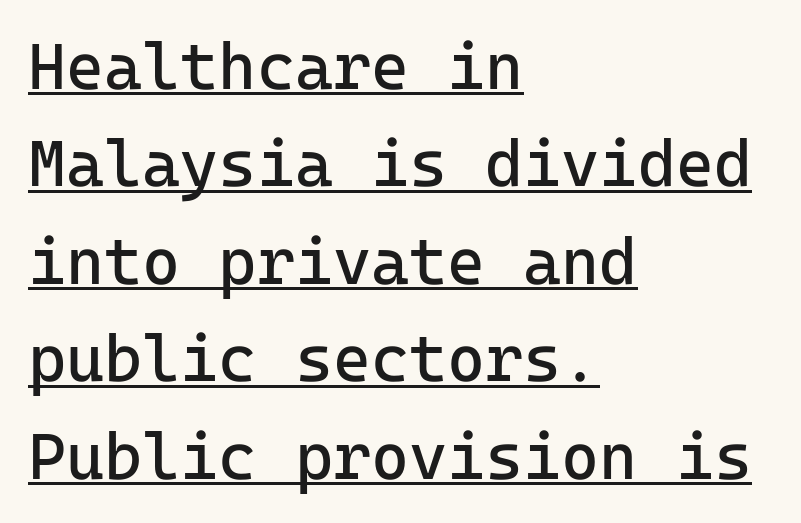
{"serif": "no", "italic": "no", "bold": "no", "weight": "regular", "width": "normal", "stroke_contrast": "low", "x_height": "medium", "underline": "yes", "align": "left", "line_spacing": "normal", "line_spacing_ratio": 1.5, "letter_spacing": "normal", "letter_spacing_em": 0.0, "glyph_px": 65}
